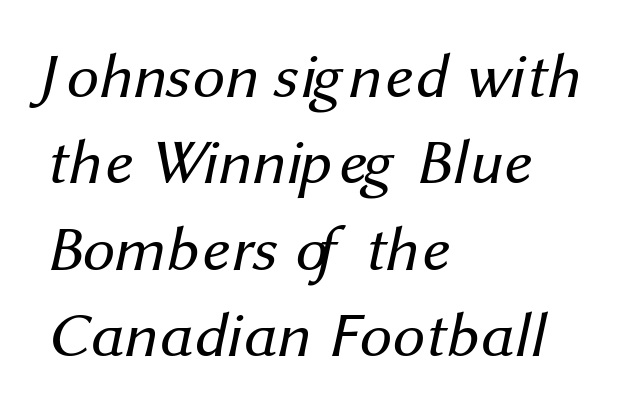
The image shows 64 px regular-weight sans-serif type; set left-aligned, normal line spacing (1.35x), normal letter spacing, not underlined; medium stroke contrast and a medium x-height.
